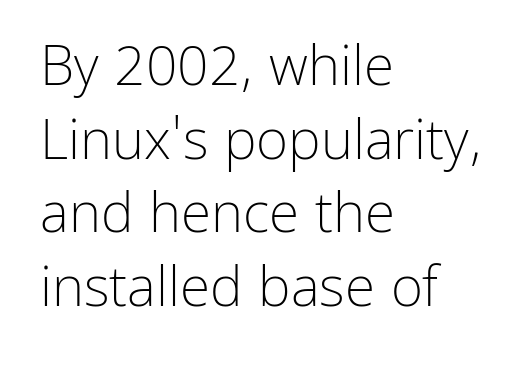
Q: Is the text bold? A: No.
Q: Is the text italic (slanted)? A: No, it is upright.
Q: Is the typeface a serif or a sans-serif typeface? A: Sans-serif.
Q: Is the text underlined? A: No.
Q: How is the paragraph aligned? A: Left-aligned.
Q: Is the spacing between letters normal or unusually wide? A: Normal.
Q: Is the spacing between lines tight, normal or loose? A: Normal.
Q: Width (condensed, normal, or wide)? A: Normal.
Q: Stroke contrast? A: Low.
Q: x-height? A: Medium.
Q: Monospaced? A: No.
